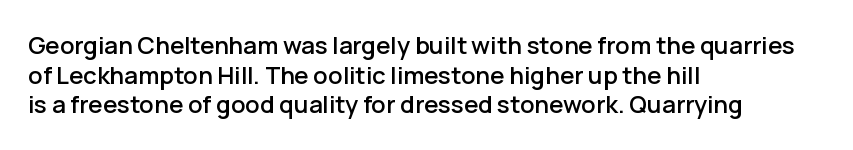
The rag falls on the right side of this text block. This sample uses an upright cut, with every glyph sitting square on the baseline. This sample uses plain, unmodified letter spacing. The strip under each line holds only bare page.
